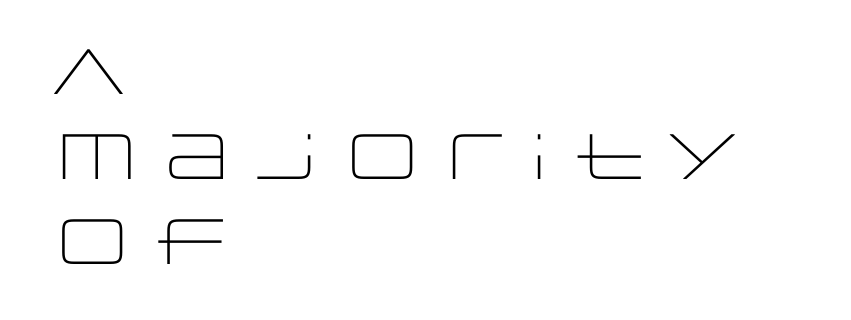
Q: Is the text bold? A: No.
Q: Is the text italic (slanted)? A: No, it is upright.
Q: Is the typeface a serif or a sans-serif typeface? A: Sans-serif.
Q: Is the text underlined? A: No.
Q: How is the paragraph aligned? A: Left-aligned.
Q: Is the spacing between letters normal or unusually wide? A: Normal.
Q: Is the spacing between lines tight, normal or loose? A: Normal.
Q: Width (condensed, normal, or wide)? A: Wide.
Q: Stroke contrast? A: Low.
Q: x-height? A: Large.
Q: Monospaced? A: No.
